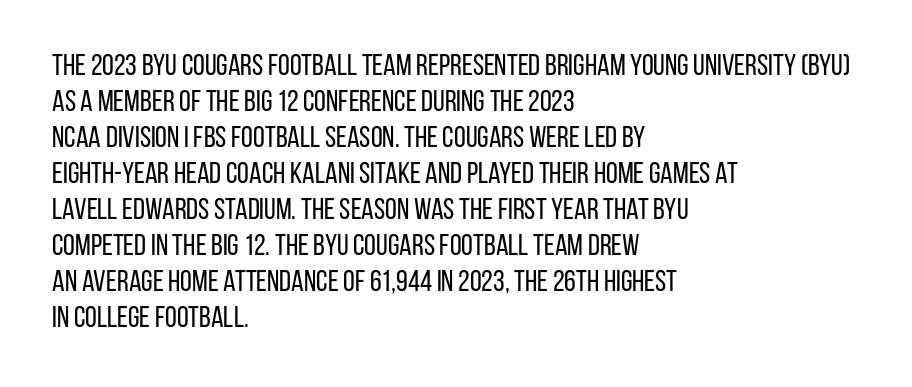
Q: Is the text bold? A: No.
Q: Is the text italic (slanted)? A: No, it is upright.
Q: Is the typeface a serif or a sans-serif typeface? A: Sans-serif.
Q: Is the text underlined? A: No.
Q: How is the paragraph aligned? A: Left-aligned.
Q: Is the spacing between letters normal or unusually wide? A: Normal.
Q: Width (condensed, normal, or wide)? A: Condensed.
Q: Stroke contrast? A: Low.
Q: x-height? A: Large.
Q: Monospaced? A: No.
